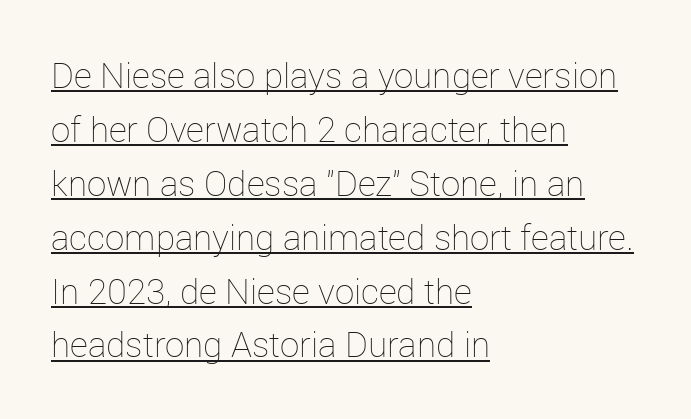
{"italic": "no", "bold": "no", "weight": "thin", "width": "normal", "stroke_contrast": "low", "x_height": "medium", "monospaced": "no", "underline": "yes", "align": "left", "line_spacing": "normal", "line_spacing_ratio": 1.54, "letter_spacing": "normal", "letter_spacing_em": 0.0, "glyph_px": 35}
